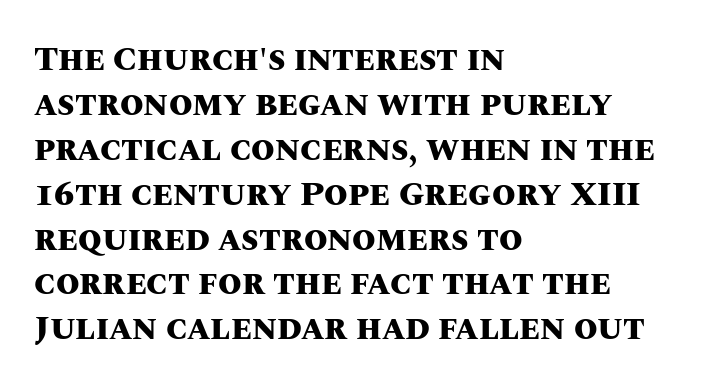
A full-strength bold gives these letters their thick strokes. How are the letters spaced? Ordinarily, with no added tracking. The lines sit at an ordinary, default distance from one another. The font's upright variant was chosen for this text. Beneath every word, the page is bare.
